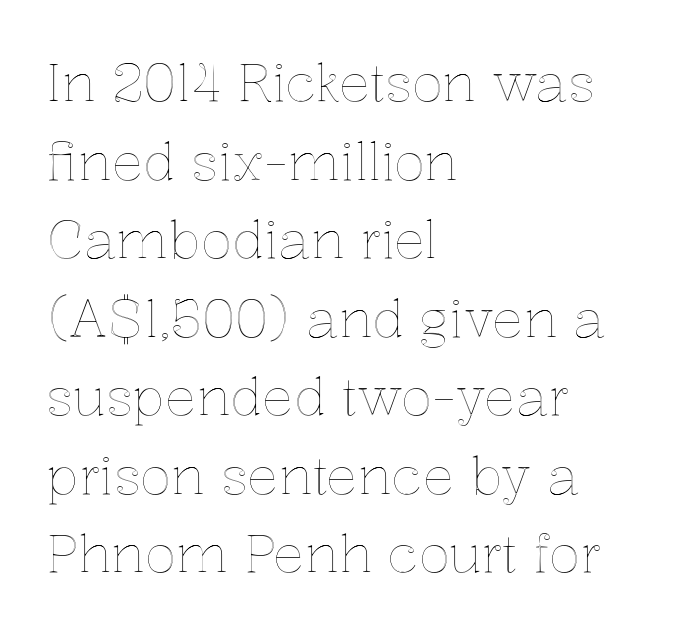
{"italic": "no", "width": "normal", "x_height": "medium", "monospaced": "no", "underline": "no", "align": "left", "line_spacing": "normal", "line_spacing_ratio": 1.51, "letter_spacing": "normal", "letter_spacing_em": 0.0, "glyph_px": 52}
